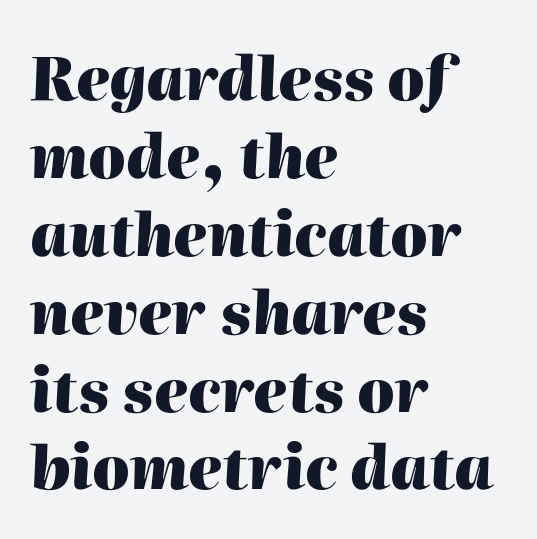
The image shows 59 px heavy type, italic (leaning right); set left-aligned, normal line spacing (1.32x), normal letter spacing, not underlined; high stroke contrast and a medium x-height.
